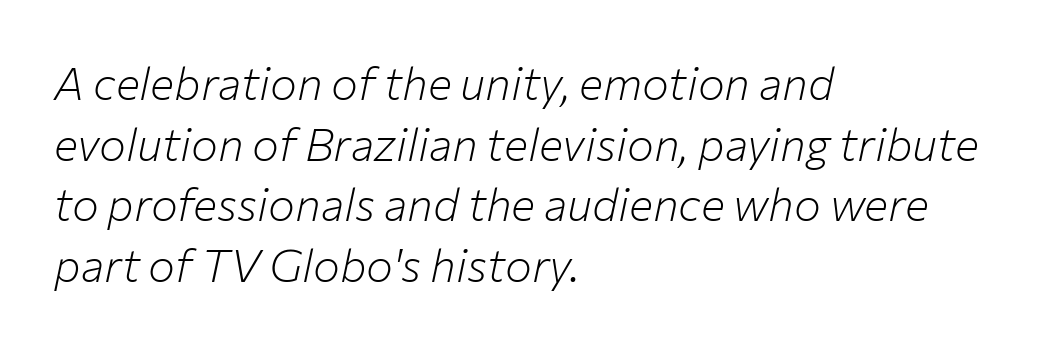
Descender tails drop into unmarked territory. The typesetter chose a ragged-right arrangement here. The rendering uses natural spacing where letterforms have individual widths. Caption: standard tracking, unaltered. Weight class: somewhere from thin through regular.
